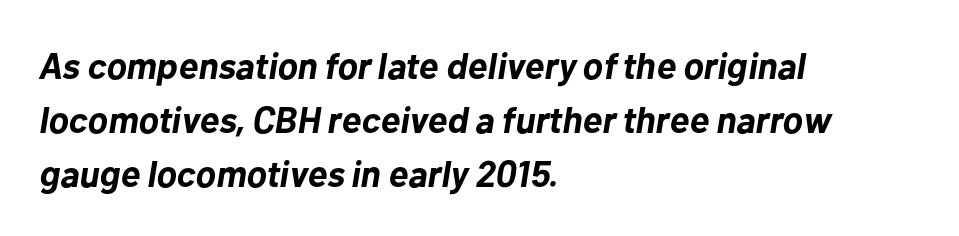
{"italic": "yes", "lean": "right", "slant_degrees": 10, "bold": "yes", "weight": "bold", "width": "normal", "stroke_contrast": "low", "x_height": "medium", "monospaced": "no", "underline": "no", "align": "left", "line_spacing": "normal", "line_spacing_ratio": 1.46, "letter_spacing": "normal", "letter_spacing_em": 0.0, "glyph_px": 37}
